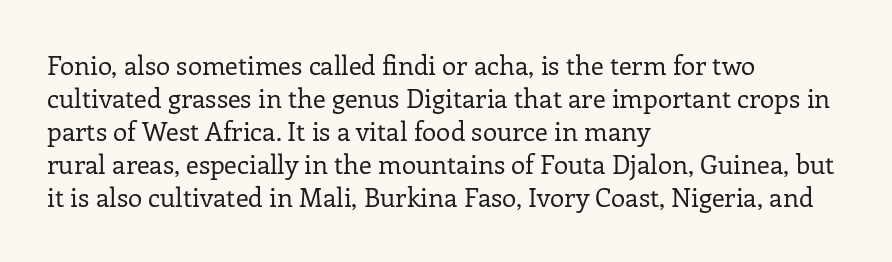
The image shows 26 px text type, upright; set left-aligned, normal line spacing (1.27x), normal letter spacing, not underlined.
